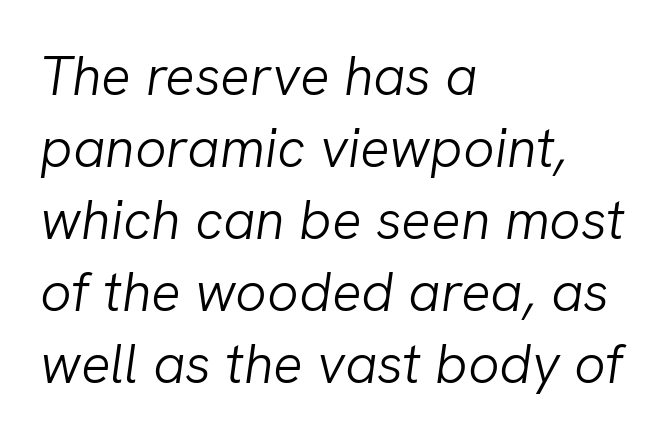
Q: Is the text bold? A: No.
Q: Is the text italic (slanted)? A: Yes, it leans right by about 8 degrees.
Q: Is the text underlined? A: No.
Q: How is the paragraph aligned? A: Left-aligned.
Q: Is the spacing between letters normal or unusually wide? A: Normal.
Q: Is the spacing between lines tight, normal or loose? A: Normal.
Q: Width (condensed, normal, or wide)? A: Normal.
Q: Stroke contrast? A: Low.
Q: x-height? A: Medium.
Q: Monospaced? A: No.
